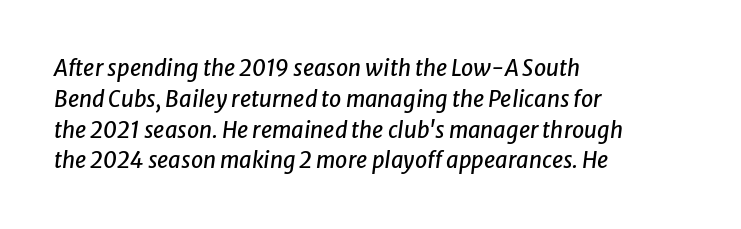
{"italic": "yes", "lean": "right", "slant_degrees": 8, "underline": "no", "align": "left", "line_spacing": "normal", "line_spacing_ratio": 1.4, "letter_spacing": "normal", "letter_spacing_em": 0.0, "glyph_px": 22}
